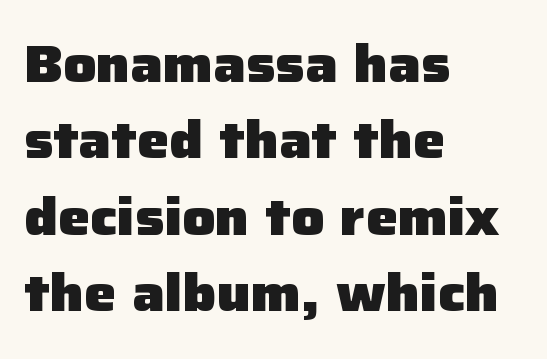
The image shows 51 px heavy sans-serif type, upright; set left-aligned, normal line spacing (1.5x), normal letter spacing, not underlined; low stroke contrast and a medium x-height.
